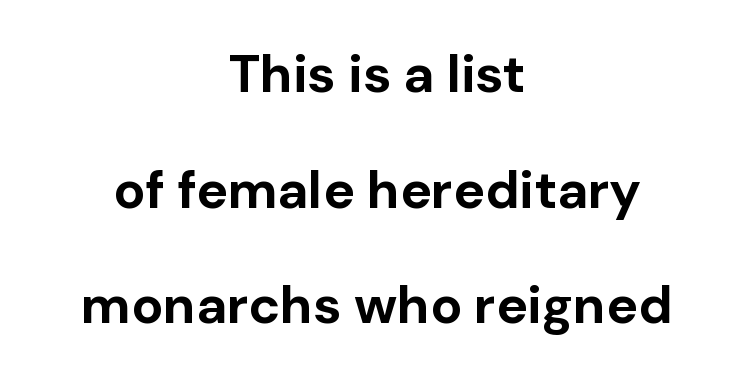
The passage shown is emphatically bold. If you measured baseline to baseline, you'd find a long distance. Underline: absent. Examine the stroke ends and you'll find no serifs. A typesetter would call this proportional, since set widths differ per character.
